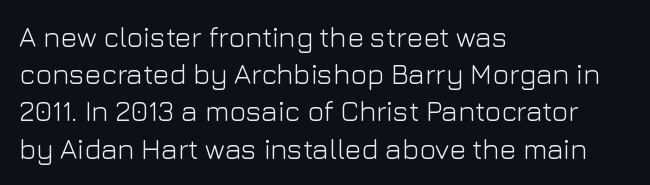
The image shows 28 px light sans-serif type, upright; set left-aligned, normal line spacing (1.33x), normal letter spacing, not underlined; low stroke contrast and a medium x-height.
